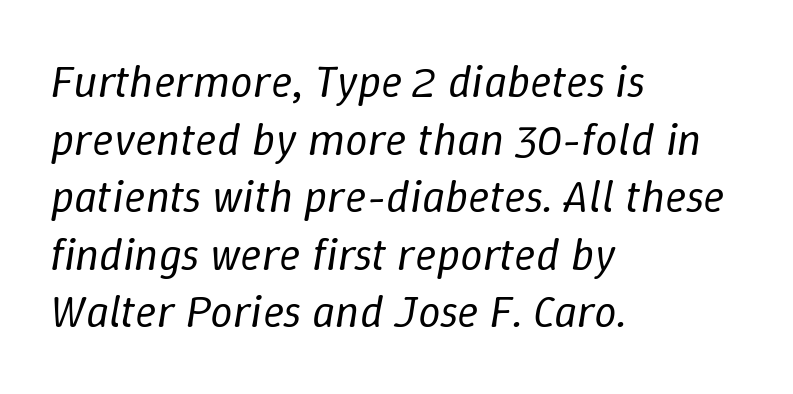
{"italic": "yes", "lean": "right", "slant_degrees": 9, "bold": "no", "weight": "regular", "width": "normal", "stroke_contrast": "low", "x_height": "medium", "monospaced": "no", "underline": "no", "align": "left", "line_spacing": "normal", "line_spacing_ratio": 1.28, "letter_spacing": "normal", "letter_spacing_em": 0.0, "glyph_px": 45}
